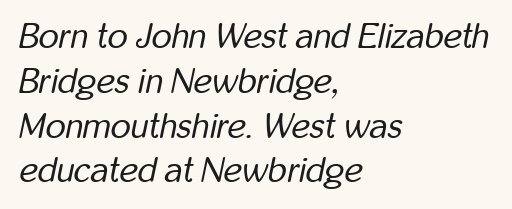
The image shows 35 px regular-weight, condensed type, italic (leaning right); set left-aligned, normal line spacing (1.28x), normal letter spacing, not underlined; low stroke contrast and a medium x-height.
